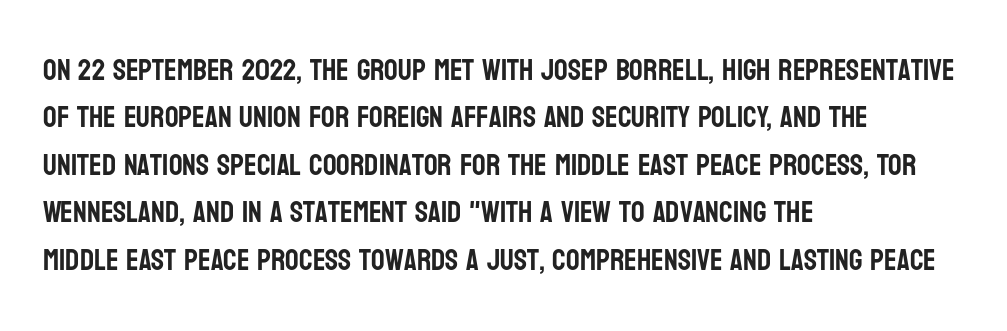
The image shows 30 px condensed sans-serif type, upright; set left-aligned, normal line spacing (1.58x), normal letter spacing, not underlined; low stroke contrast and a large x-height.
